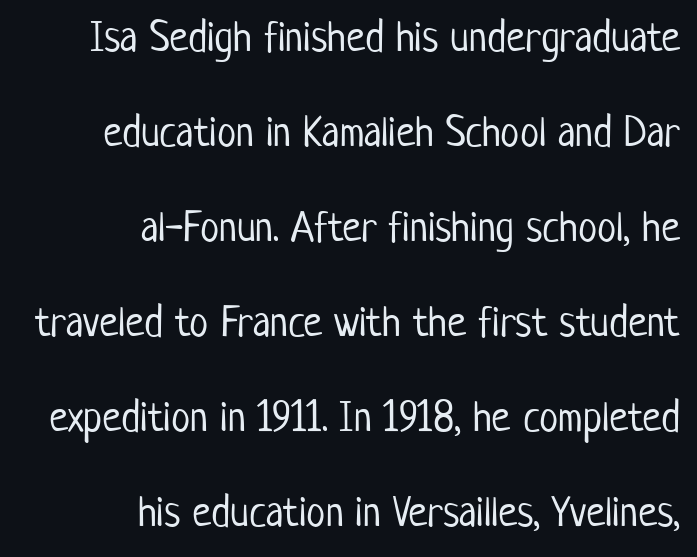
Is the letter spacing exaggerated? No — it looks like the ordinary default. I'd call this a sans setting — the letters go barefoot. This reads as an unemphasized weight, regular at the heaviest. The paragraph has a hard right edge and a soft left edge. The passage shown is typed in a proportional face where columns would drift.
